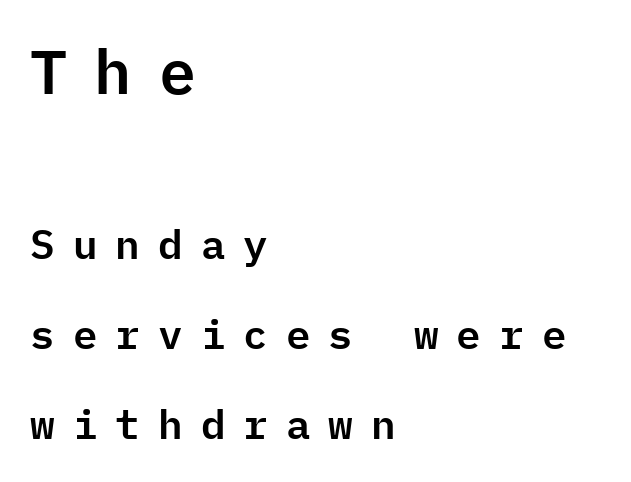
Q: Is the text italic (slanted)? A: No, it is upright.
Q: Is the typeface a serif or a sans-serif typeface? A: Sans-serif.
Q: Is the text underlined? A: No.
Q: How is the paragraph aligned? A: Left-aligned.
Q: Is the spacing between letters normal or unusually wide? A: Unusually wide.
Q: Is the spacing between lines tight, normal or loose? A: Loose.
Q: Which block of text is set in a larger size, the first (top) or the second (bottom)? A: The first (top) one.
Q: Width (condensed, normal, or wide)? A: Normal.
Q: Stroke contrast? A: Low.
Q: x-height? A: Medium.
Q: Monospaced? A: Yes.
